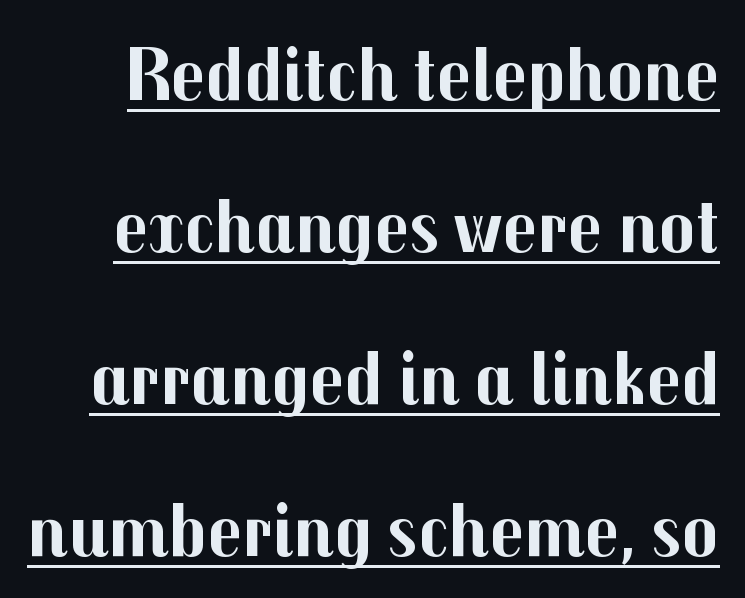
Observe the ordinary spacing: letters are neighbours, not strangers. Do the characters align in a grid? No, the font is proportional. Loosely led — the rows are spread out. The rendered words wear a rule along their underside. Are there feet on the stems? There aren't — it's a sans.
